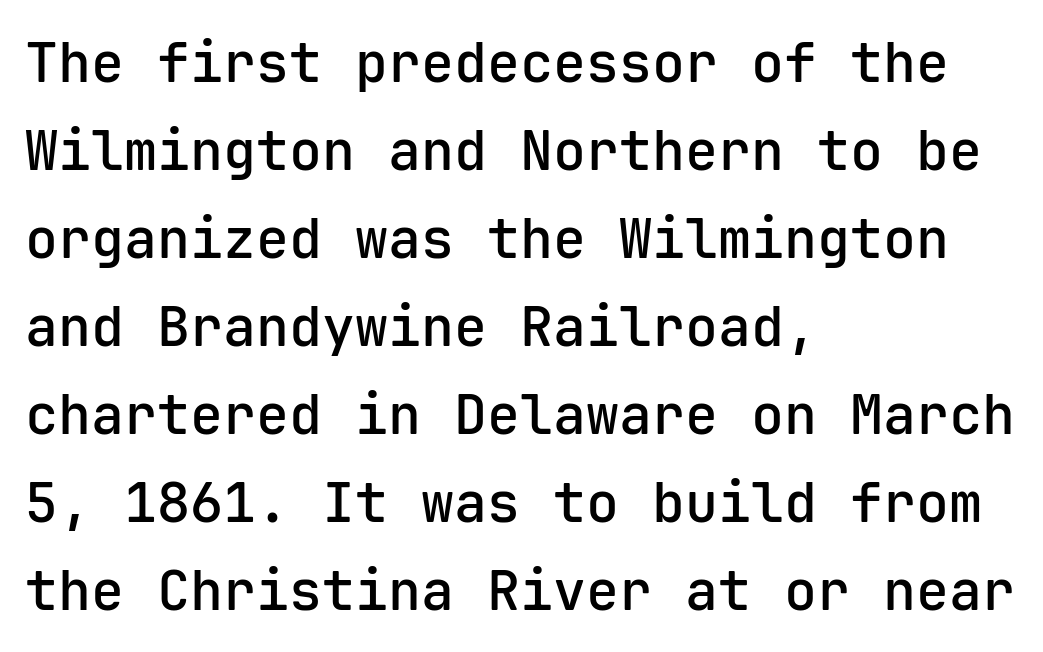
Think of a typewriter: that constant character pitch is what you see here. Layout note: lines flush left. The space between consecutive lines is moderate. A roman cut, with each character standing at attention.
